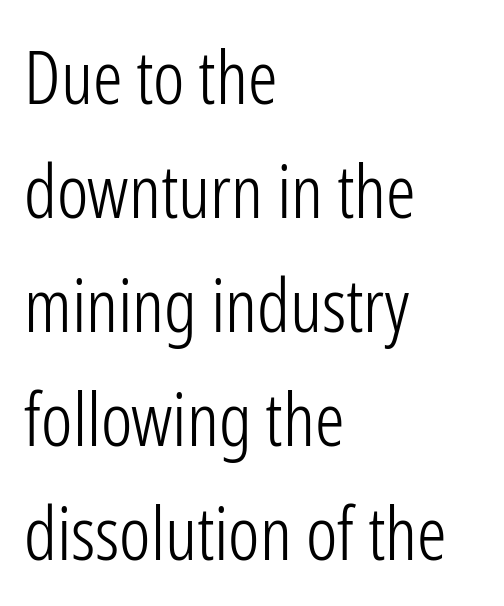
The image shows 74 px light, condensed sans-serif type, upright; set left-aligned, normal line spacing (1.54x), normal letter spacing, not underlined; low stroke contrast and a medium x-height.
